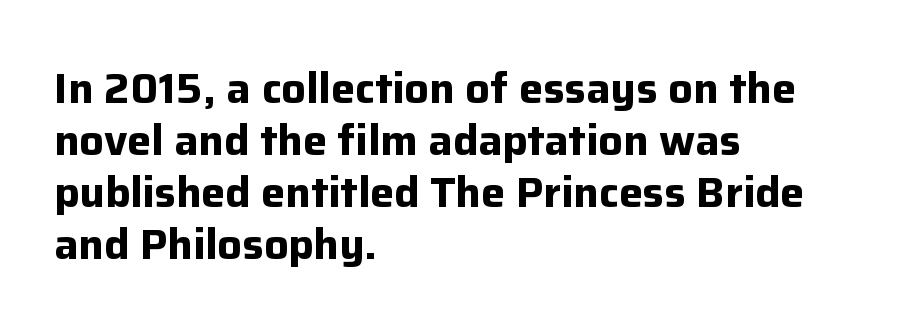
Type without underlining. A roman cut, with each character standing at attention. Grotesque or geometric, the face here clearly has no serifs. Casual observation: everything's shoved over to the left. Is the type bold? Yes — the strokes are clearly thick and heavy. You could not count columns in this text — the font is proportionally spaced.
